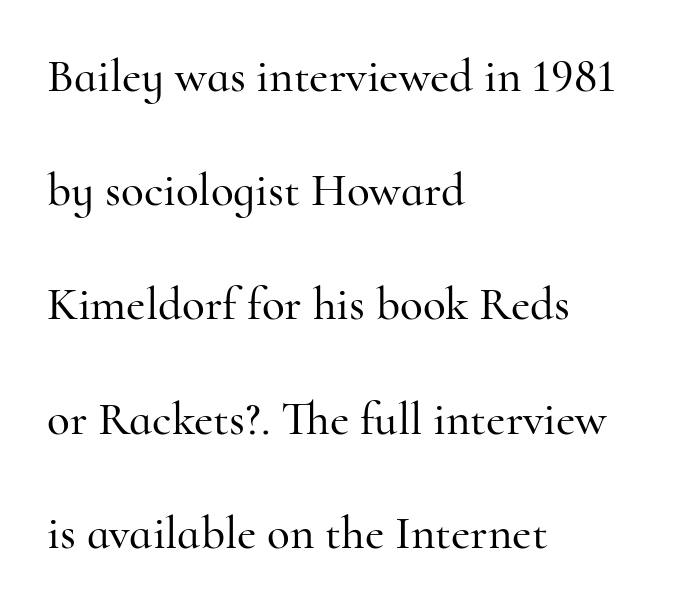
The image shows 47 px serif type, upright; set left-aligned, loose line spacing (2.43x), normal letter spacing, not underlined; high stroke contrast and a small x-height.
